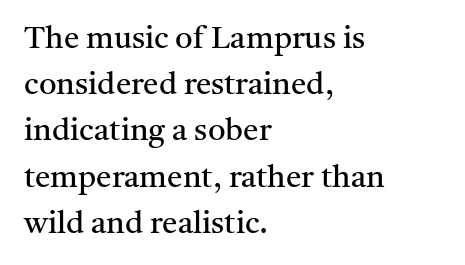
Is this a heavy cut? Hardly; it is regular or lighter. The face used here is proportionally spaced, like ordinary book or web type. Descenders are the only things crossing below the line. What kind of face is this? One with serifs. The letters stand straight up with perfectly vertical stems.
